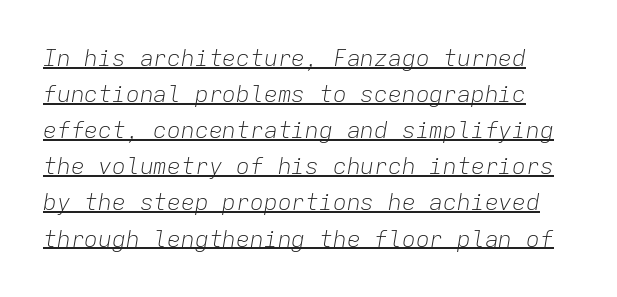
The image shows 23 px text type, italic (leaning right); set normal line spacing (1.57x), normal letter spacing, underlined.
